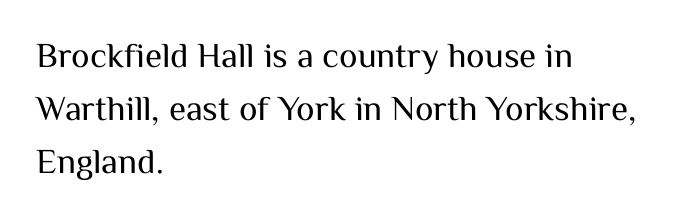
The type is set solid horizontally, with unmodified tracking. Nope, no serifs anywhere on these letters. Varying glyph widths throughout — classic text-font behaviour. The string is rendered with underlining switched off. The leading is moderate, giving the passage an even texture.
